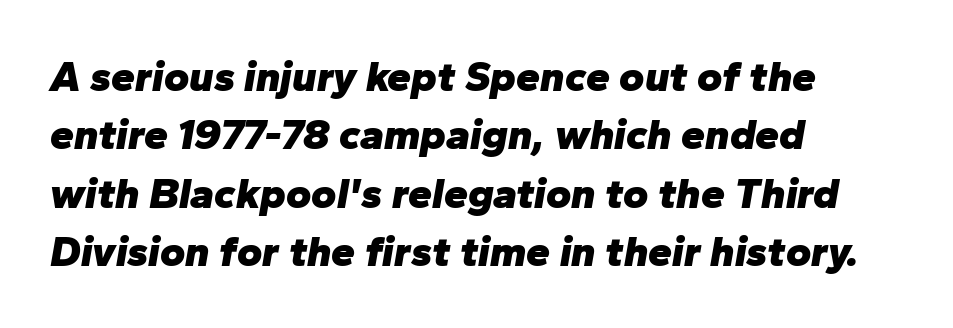
Q: Is the text bold? A: Yes.
Q: Is the text italic (slanted)? A: Yes, it leans right by about 10 degrees.
Q: Is the text underlined? A: No.
Q: How is the paragraph aligned? A: Left-aligned.
Q: Is the spacing between letters normal or unusually wide? A: Normal.
Q: Is the spacing between lines tight, normal or loose? A: Normal.
Q: Width (condensed, normal, or wide)? A: Normal.
Q: Stroke contrast? A: Low.
Q: x-height? A: Medium.
Q: Monospaced? A: No.
